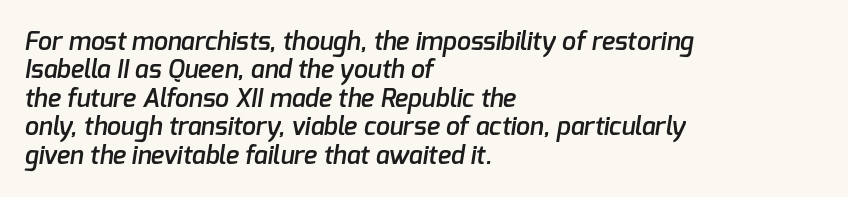
Q: Is the text bold? A: Semi-bold.
Q: Is the text underlined? A: No.
Q: How is the paragraph aligned? A: Left-aligned.
Q: Is the spacing between letters normal or unusually wide? A: Normal.
Q: Is the spacing between lines tight, normal or loose? A: Tight.
